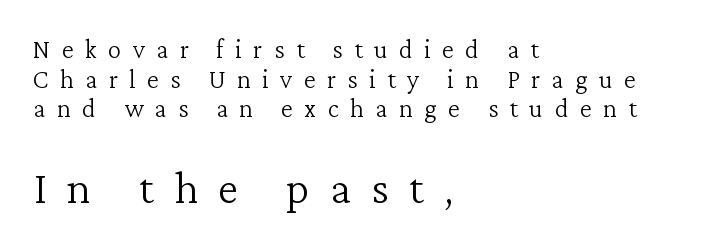
The letters advance in unequal steps, a hallmark of proportional type. These glyphs show unthickened strokes, regular width or finer. Left-aligned paragraph, ragged on the right. Stroke terminals: seriffed. Caption: upper text group reduced, lower text group enlarged. The font's upright variant was chosen for this text.
